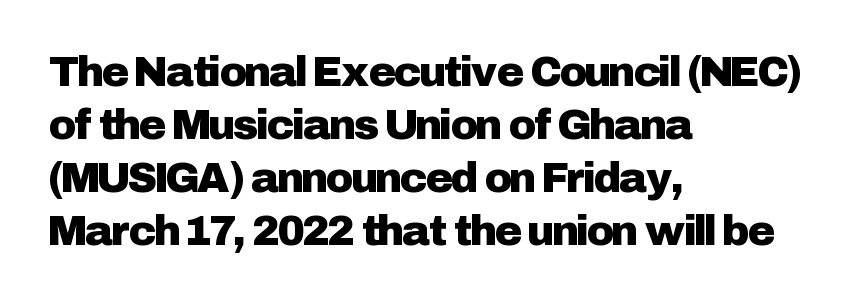
The image shows 42 px sans-serif type, upright; set left-aligned, normal line spacing (1.26x), normal letter spacing, not underlined; low stroke contrast and a medium x-height.
